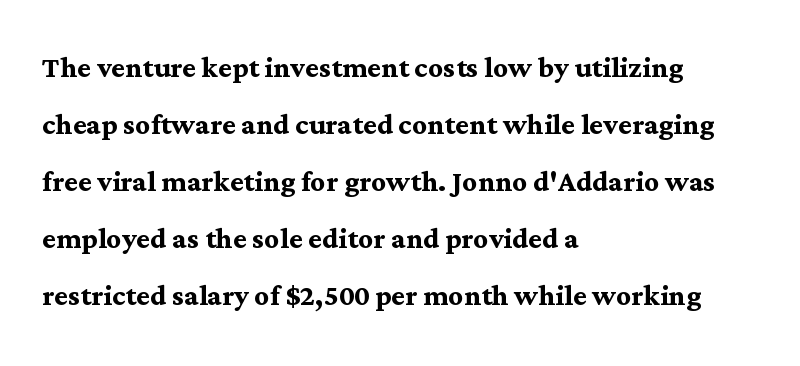
The passage shown is not underscored anywhere. Letter spacing: default. This is heavy type, rendered in bold. The typeface chosen for these lines features serifs.
